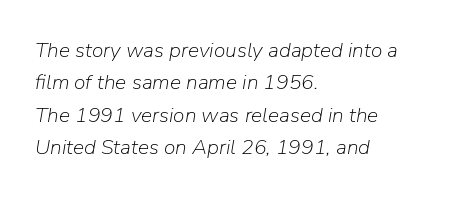
Q: Is the text bold? A: No.
Q: Is the text italic (slanted)? A: Yes, it leans right by about 9 degrees.
Q: Is the text underlined? A: No.
Q: How is the paragraph aligned? A: Left-aligned.
Q: Is the spacing between letters normal or unusually wide? A: Normal.
Q: Is the spacing between lines tight, normal or loose? A: Normal.
